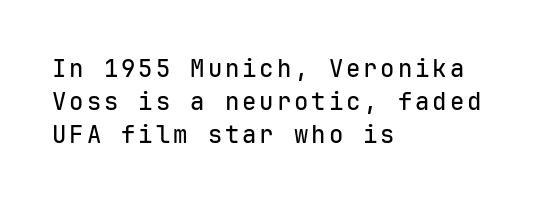
The image shows 24 px text type, upright; set left-aligned, normal line spacing (1.37x), not underlined.
